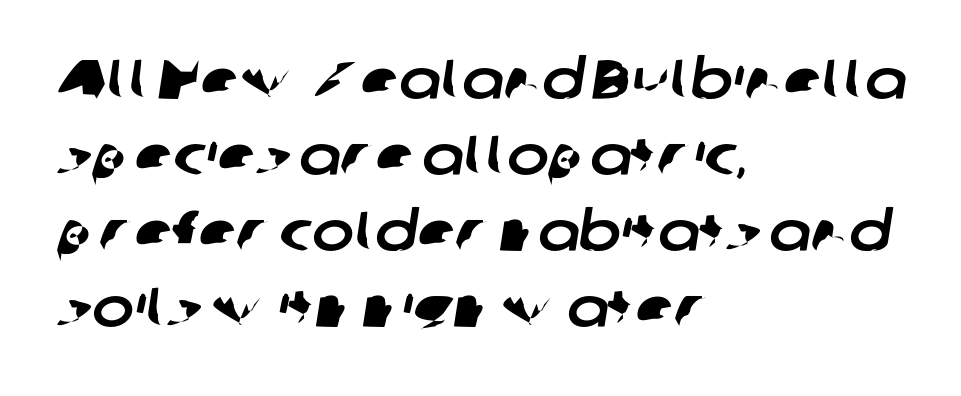
{"serif": "no", "width": "normal", "stroke_contrast": "low", "x_height": "medium", "monospaced": "no", "underline": "no", "align": "left", "line_spacing": "normal", "line_spacing_ratio": 1.36, "letter_spacing": "normal", "letter_spacing_em": 0.0, "glyph_px": 56}
